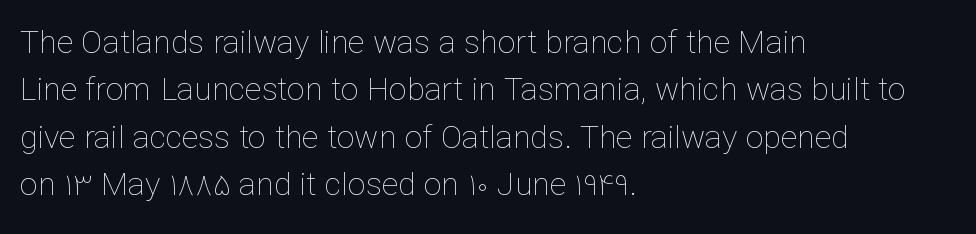
Here the glyphs are tracked normally, forming tight word shapes. Vertically, the passage feels balanced, rows spaced as you'd expect. Proportional: the letters do not fall into vertical columns. The letters stand upright; this is a roman face. Vertical stems look standard width or narrower in stroke.
